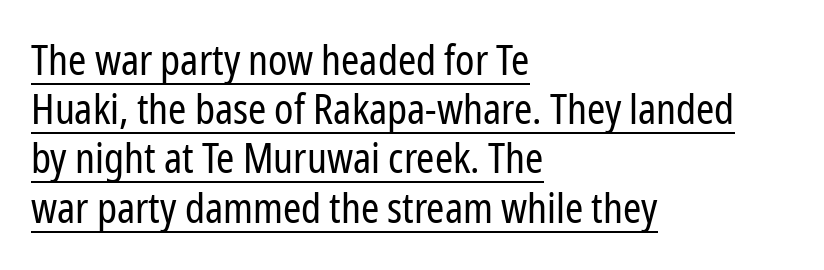
{"serif": "no", "italic": "no", "bold": "no", "weight": "regular", "width": "condensed", "stroke_contrast": "low", "x_height": "medium", "monospaced": "no", "underline": "yes", "align": "left", "line_spacing_ratio": 1.2, "letter_spacing": "normal", "letter_spacing_em": 0.0, "glyph_px": 41}
